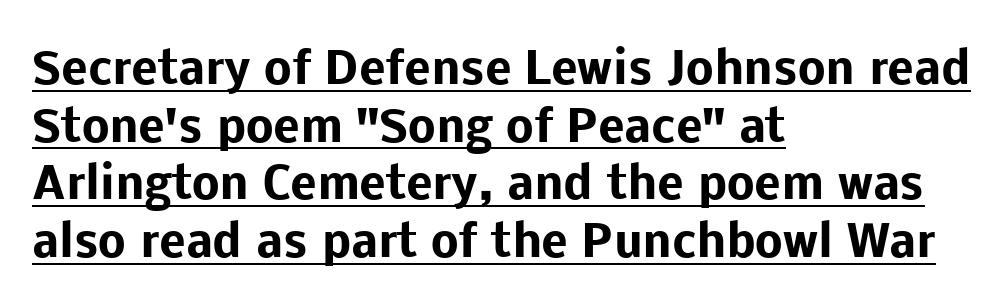
{"serif": "no", "italic": "no", "bold": "yes", "weight": "heavy", "width": "normal", "stroke_contrast": "low", "x_height": "medium", "monospaced": "no", "underline": "yes", "align": "left", "line_spacing": "normal", "line_spacing_ratio": 1.31, "letter_spacing": "normal", "letter_spacing_em": 0.0, "glyph_px": 44}
